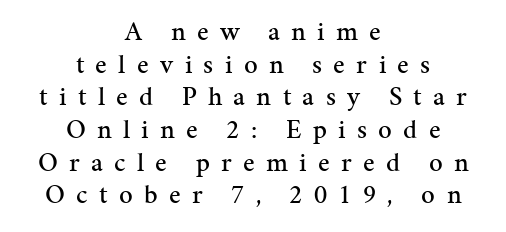
The image shows 27 px text type, upright; set centered, line spacing 1.21x, unusually wide letter spacing (+0.42 em), not underlined.
